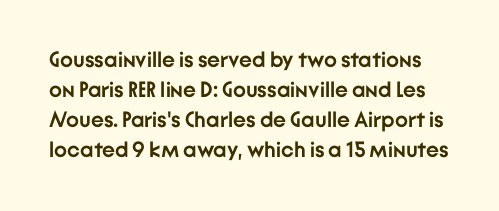
You can tell it's not italic because the verticals are truly vertical. Glyph-to-glyph distance matches everyday printed text. The letters are bold, with thick, heavy strokes. Unmarked baselines from the first word to the last.
